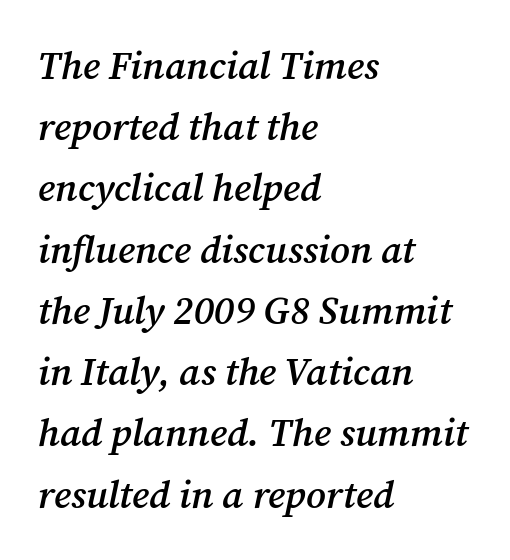
The image shows 39 px semibold serif type, italic (leaning right); set left-aligned, normal line spacing (1.57x), normal letter spacing, not underlined; medium stroke contrast and a medium x-height.
